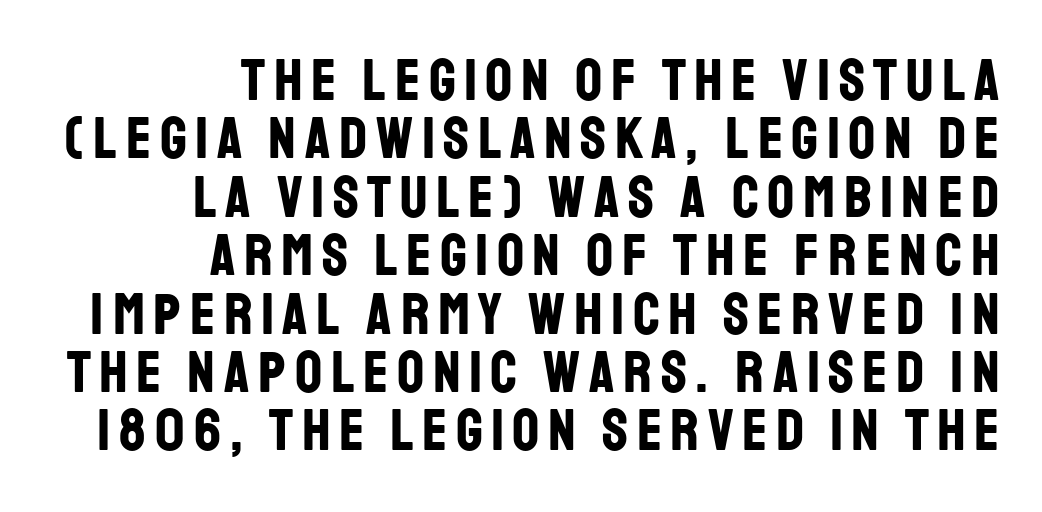
Lines of text with bare space underneath. You could not count columns in this text — the font is proportionally spaced. As a designer I'd log this as weight 700, bold. Line ends are locked; line starts wander.
